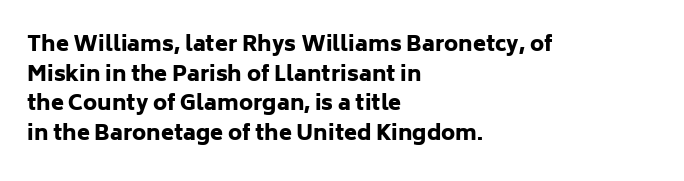
The image shows 21 px bold type, upright; set left-aligned, normal line spacing (1.41x), normal letter spacing, not underlined.
